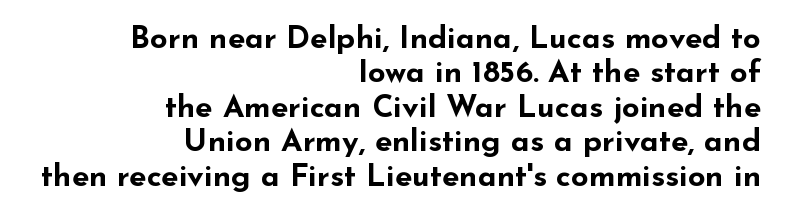
The image shows 31 px bold, wide sans-serif type, upright; set right-aligned, tight line spacing (1.11x), normal letter spacing, not underlined; low stroke contrast and a small x-height.
